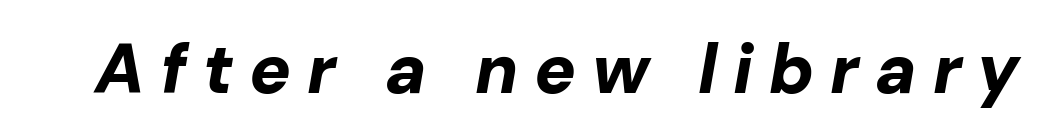
Q: Is the text bold? A: Yes.
Q: Is the text italic (slanted)? A: Yes, it leans right by about 10 degrees.
Q: Is the text underlined? A: No.
Q: Is the spacing between letters normal or unusually wide? A: Unusually wide.
Q: Width (condensed, normal, or wide)? A: Normal.
Q: Stroke contrast? A: Low.
Q: x-height? A: Medium.
Q: Monospaced? A: No.
